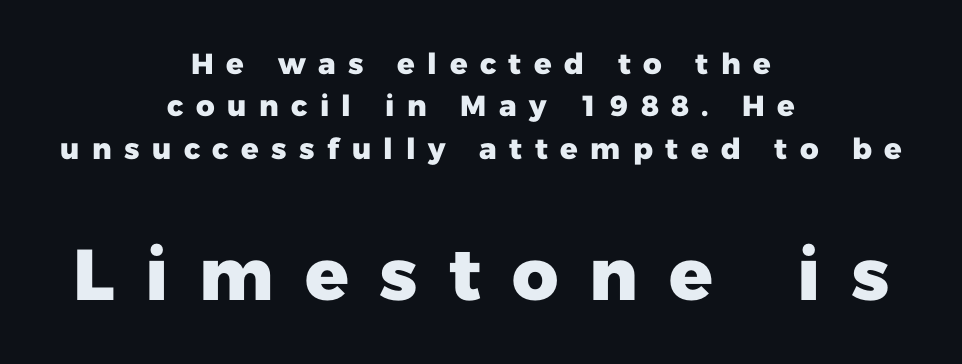
The image shows 72 px heavy sans-serif type, upright; set centered, normal line spacing (1.46x), unusually wide letter spacing (+0.43 em), not underlined; the second (bottom) block is 2.48x larger; low stroke contrast and a medium x-height.
